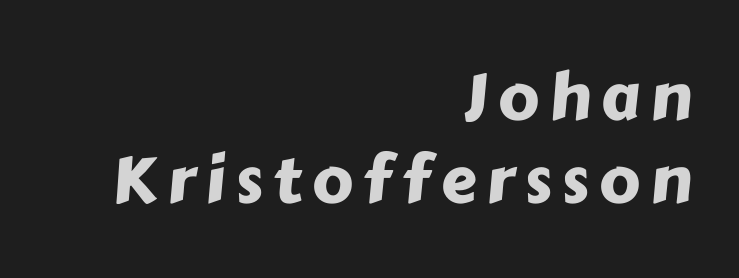
{"serif": "no", "width": "normal", "stroke_contrast": "low", "x_height": "medium", "monospaced": "no", "underline": "no", "align": "right", "line_spacing": "normal", "line_spacing_ratio": 1.29, "glyph_px": 64}
